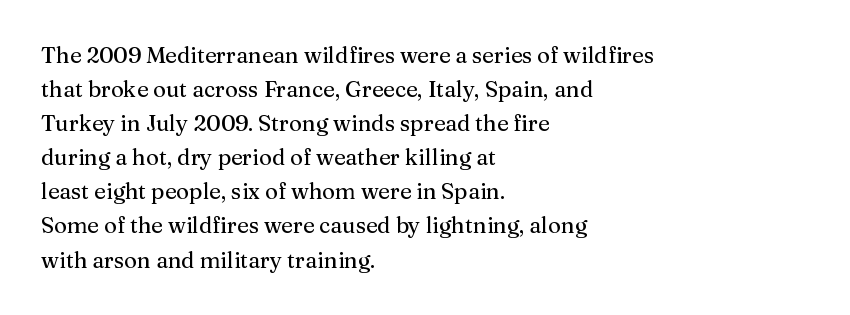
Students, observe: this is what conventionally led text looks like. This sample uses an upright cut, with every glyph sitting square on the baseline. A clean baseline with only descenders dipping below it. Each word holds together tightly as a unit, with standard inter-letter gaps.
